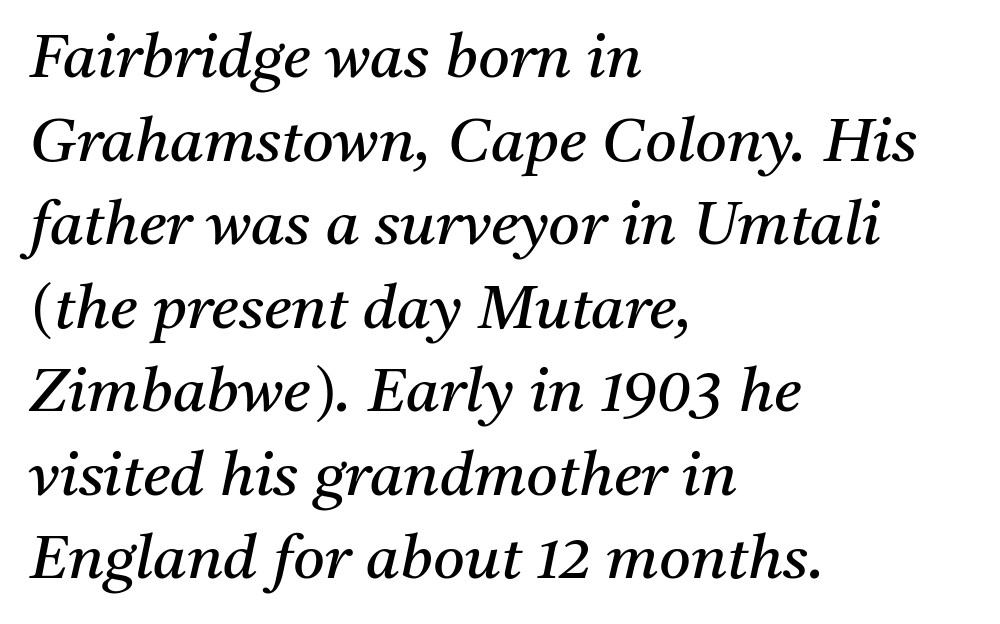
The image shows 61 px regular-weight serif type, italic (leaning right); set left-aligned, normal line spacing (1.37x), normal letter spacing, not underlined; medium stroke contrast and a medium x-height.
